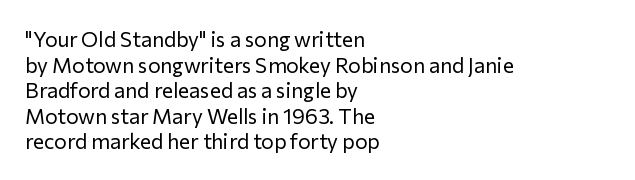
Q: Is the text bold? A: No.
Q: Is the text italic (slanted)? A: No, it is upright.
Q: Is the text underlined? A: No.
Q: How is the paragraph aligned? A: Left-aligned.
Q: Is the spacing between letters normal or unusually wide? A: Normal.
